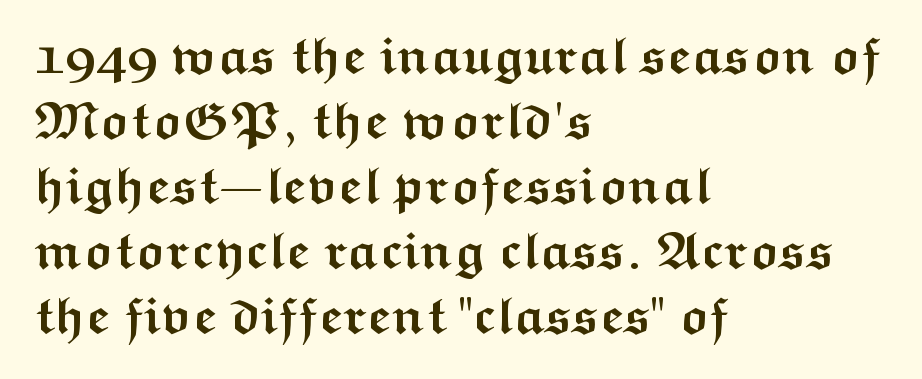
{"serif": "no", "italic": "no", "bold": "yes", "weight": "semibold", "width": "wide", "stroke_contrast": "medium", "x_height": "medium", "monospaced": "no", "underline": "no", "align": "left", "line_spacing": "normal", "line_spacing_ratio": 1.25, "letter_spacing": "normal", "letter_spacing_em": 0.0, "glyph_px": 52}
